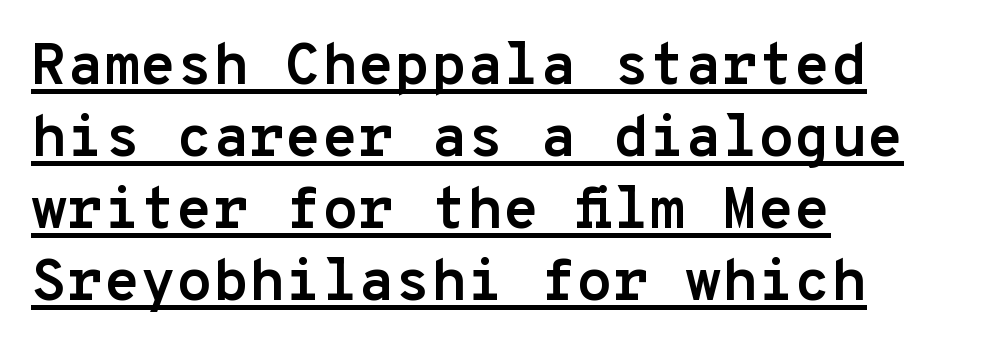
The image shows 59 px semibold sans-serif type, upright, monospaced; set left-aligned, line spacing 1.22x, normal letter spacing, underlined; low stroke contrast and a medium x-height.
